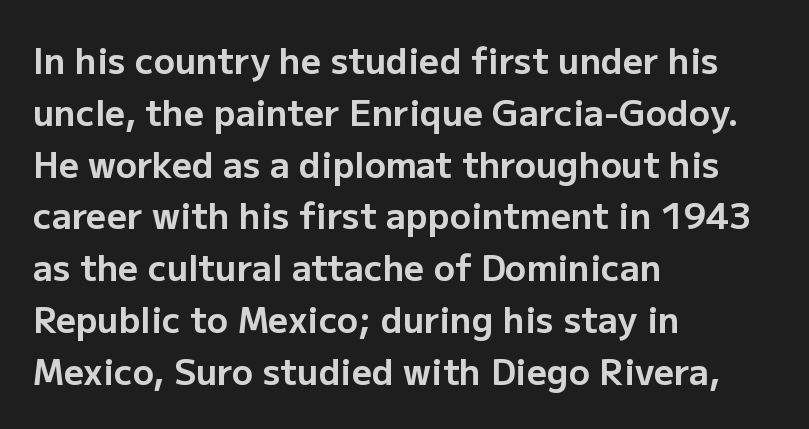
Alignment: flush left. Heft: maximum for text — a bold. The block of text has a typical density, with ordinary space between rows. The gap between lines stays unmarked.
